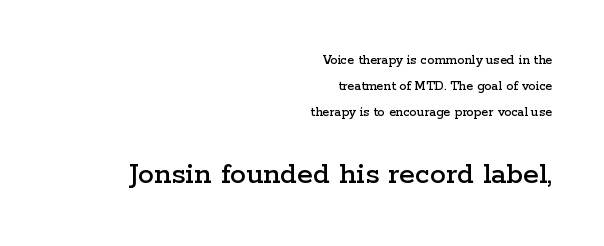
Q: Is the text italic (slanted)? A: No, it is upright.
Q: Is the typeface a serif or a sans-serif typeface? A: Serif.
Q: Is the text underlined? A: No.
Q: How is the paragraph aligned? A: Right-aligned.
Q: Is the spacing between letters normal or unusually wide? A: Normal.
Q: Which block of text is set in a larger size, the first (top) or the second (bottom)? A: The second (bottom) one.
Q: Width (condensed, normal, or wide)? A: Wide.
Q: Stroke contrast? A: Low.
Q: x-height? A: Medium.
Q: Monospaced? A: No.
